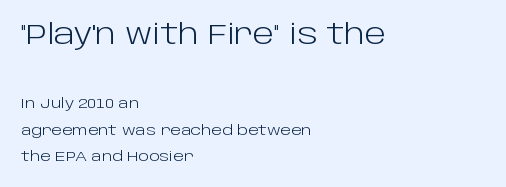
The image shows 28 px light sans-serif type, upright; set left-aligned, line spacing 1.89x, normal letter spacing, not underlined; the first (top) block is 2.0x larger; low stroke contrast and a large x-height.
